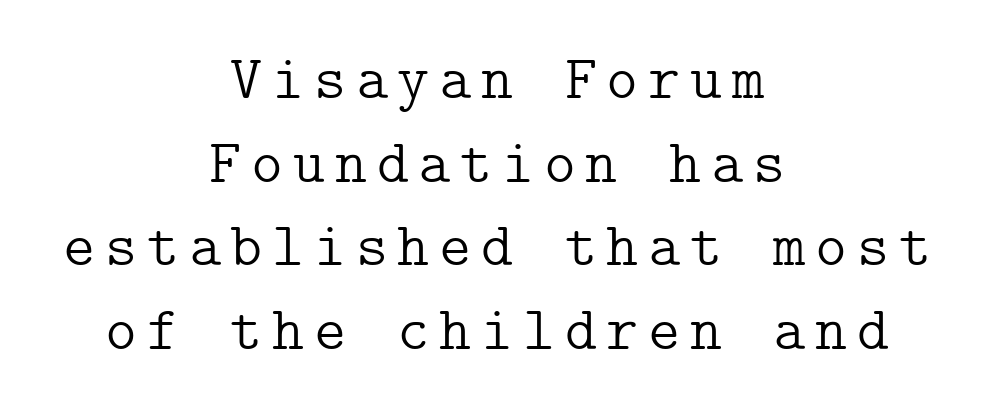
Q: Is the text bold? A: No.
Q: Is the text italic (slanted)? A: No, it is upright.
Q: Is the typeface a serif or a sans-serif typeface? A: Serif.
Q: Is the text underlined? A: No.
Q: How is the paragraph aligned? A: Centered.
Q: Is the spacing between lines tight, normal or loose? A: Normal.
Q: Width (condensed, normal, or wide)? A: Normal.
Q: Stroke contrast? A: Low.
Q: x-height? A: Medium.
